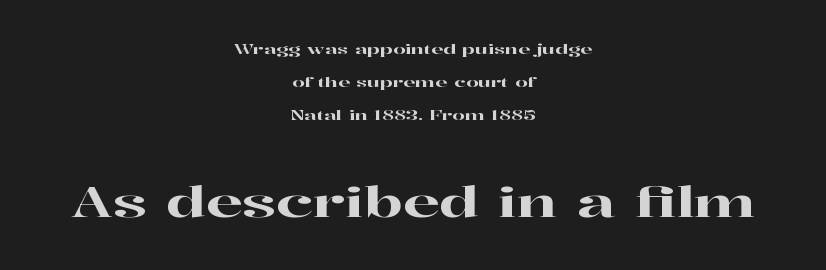
The image shows 43 px wide serif type, upright; set centered, loose line spacing (2.35x), normal letter spacing, not underlined; the second (bottom) block is 3.07x larger; high stroke contrast and a medium x-height.
